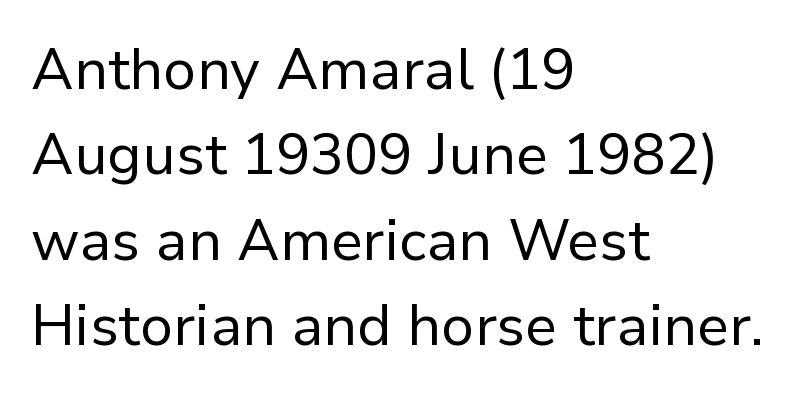
{"serif": "no", "italic": "no", "bold": "no", "weight": "regular", "width": "normal", "stroke_contrast": "low", "x_height": "medium", "monospaced": "no", "underline": "no", "align": "left", "line_spacing": "normal", "line_spacing_ratio": 1.5, "letter_spacing": "normal", "letter_spacing_em": 0.0, "glyph_px": 57}
